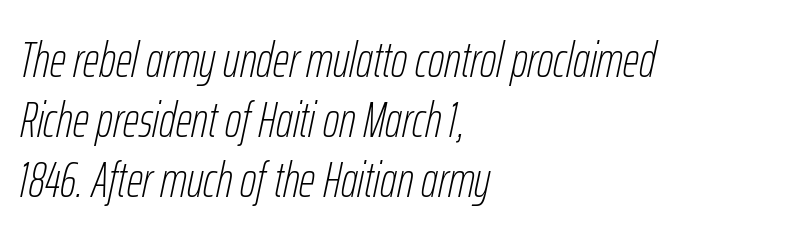
{"italic": "yes", "lean": "right", "slant_degrees": 12, "bold": "no", "weight": "thin", "width": "condensed", "stroke_contrast": "low", "x_height": "medium", "monospaced": "no", "underline": "no", "align": "left", "line_spacing_ratio": 1.2, "letter_spacing": "normal", "letter_spacing_em": 0.0, "glyph_px": 50}
